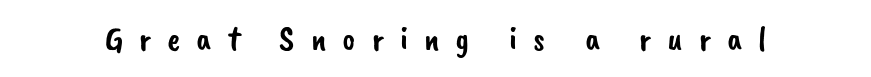
Q: Is the typeface a serif or a sans-serif typeface? A: Sans-serif.
Q: Is the text underlined? A: No.
Q: Is the spacing between letters normal or unusually wide? A: Unusually wide.
Q: Width (condensed, normal, or wide)? A: Normal.
Q: Stroke contrast? A: Low.
Q: x-height? A: Small.
Q: Monospaced? A: No.
